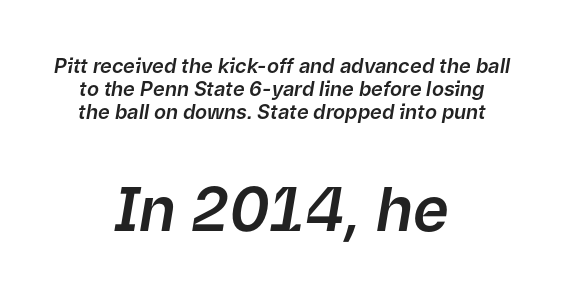
The image shows 61 px text type, italic (leaning right); set centered, tight line spacing (1.15x), normal letter spacing, not underlined; the second (bottom) block is 3.05x larger; low stroke contrast and a medium x-height.
